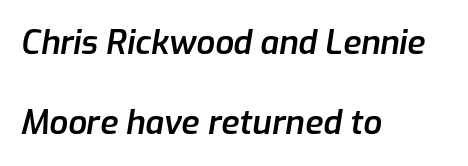
Do the characters align in a grid? No, the font is proportional. The strip under each line holds only bare page. The face used here has a pronounced slope to its letters. This sample is left-justified, so line endings fall wherever the words run out. Is the type bold? Partly — it's a semibold, heavier than regular but not fully bold. Loosely led — the rows are spread out.
